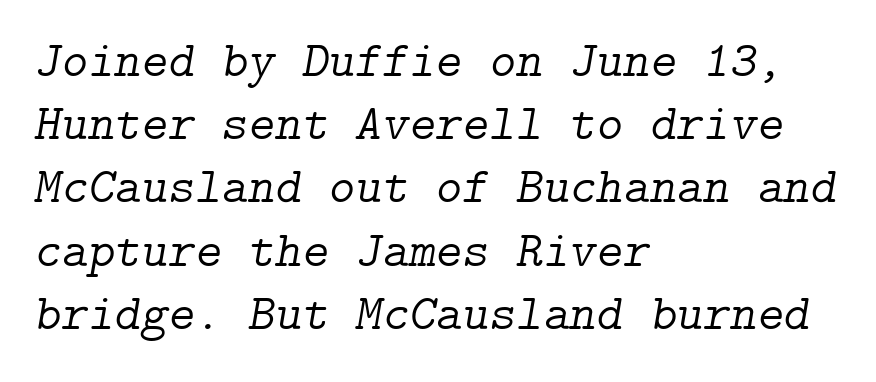
{"serif": "yes", "italic": "yes", "lean": "right", "slant_degrees": 9, "bold": "no", "weight": "light", "width": "normal", "stroke_contrast": "low", "x_height": "medium", "underline": "no", "align": "left", "line_spacing_ratio": 1.24, "letter_spacing": "normal", "letter_spacing_em": 0.0, "glyph_px": 51}
